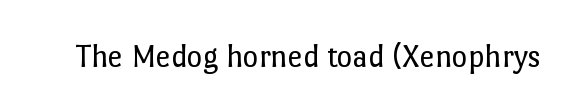
The image shows 33 px regular-weight type, upright; set normal letter spacing, not underlined; low stroke contrast and a medium x-height.
